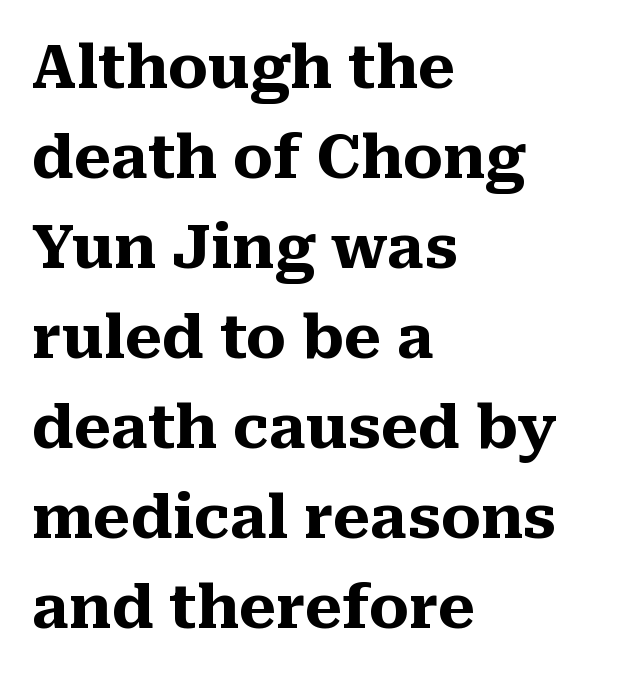
{"serif": "yes", "italic": "no", "bold": "yes", "weight": "heavy", "width": "normal", "stroke_contrast": "medium", "x_height": "medium", "monospaced": "no", "underline": "no", "align": "left", "line_spacing": "normal", "line_spacing_ratio": 1.5, "letter_spacing": "normal", "letter_spacing_em": 0.0, "glyph_px": 60}
